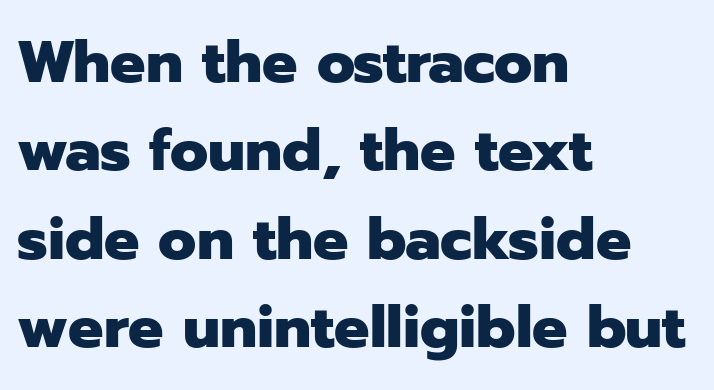
Q: Is the text bold? A: Yes.
Q: Is the text italic (slanted)? A: No, it is upright.
Q: Is the typeface a serif or a sans-serif typeface? A: Sans-serif.
Q: Is the text underlined? A: No.
Q: How is the paragraph aligned? A: Left-aligned.
Q: Is the spacing between letters normal or unusually wide? A: Normal.
Q: Is the spacing between lines tight, normal or loose? A: Normal.
Q: Width (condensed, normal, or wide)? A: Normal.
Q: Stroke contrast? A: Low.
Q: x-height? A: Medium.
Q: Monospaced? A: No.
